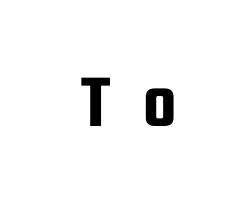
{"serif": "no", "italic": "no", "width": "condensed", "stroke_contrast": "low", "x_height": "medium", "monospaced": "no", "underline": "no", "letter_spacing": "wide", "letter_spacing_em": 0.42, "glyph_px": 76}
